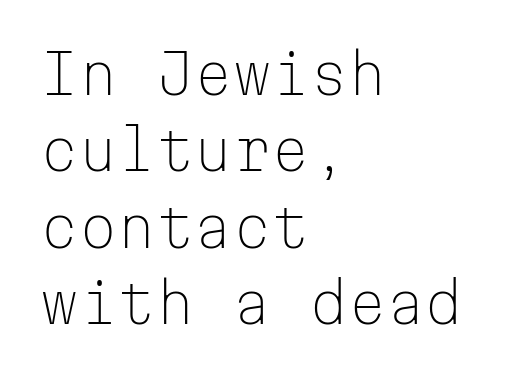
{"serif": "no", "italic": "no", "bold": "no", "weight": "light", "width": "normal", "stroke_contrast": "low", "x_height": "medium", "monospaced": "yes", "underline": "no", "align": "left", "line_spacing": "normal", "line_spacing_ratio": 1.39, "letter_spacing": "normal", "letter_spacing_em": 0.0, "glyph_px": 55}
